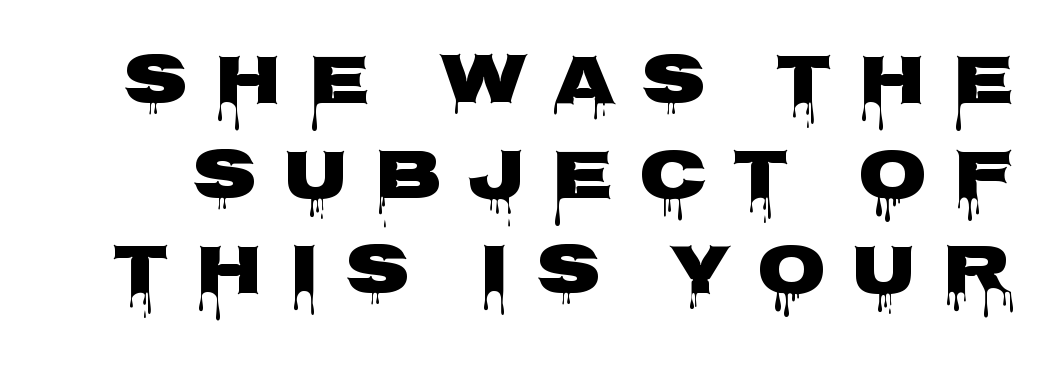
Q: Is the text bold? A: Yes.
Q: Is the text italic (slanted)? A: No, it is upright.
Q: Is the typeface a serif or a sans-serif typeface? A: Sans-serif.
Q: Is the text underlined? A: No.
Q: Is the spacing between letters normal or unusually wide? A: Unusually wide.
Q: Is the spacing between lines tight, normal or loose? A: Normal.
Q: Width (condensed, normal, or wide)? A: Wide.
Q: Stroke contrast? A: Low.
Q: x-height? A: Large.
Q: Monospaced? A: No.
